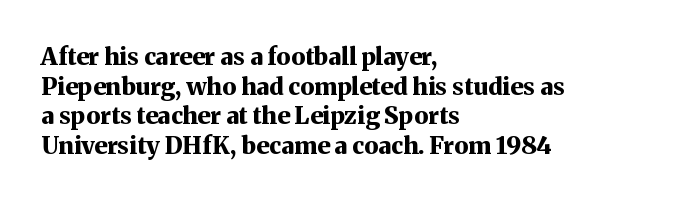
{"italic": "no", "bold": "yes", "underline": "no", "align": "left", "line_spacing_ratio": 1.23, "letter_spacing": "normal", "letter_spacing_em": 0.0, "glyph_px": 24}
